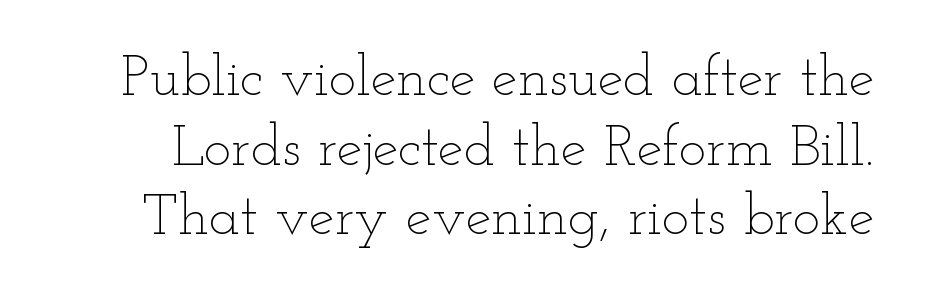
Q: Is the text bold? A: No.
Q: Is the text italic (slanted)? A: No, it is upright.
Q: Is the text underlined? A: No.
Q: Is the spacing between letters normal or unusually wide? A: Normal.
Q: Width (condensed, normal, or wide)? A: Wide.
Q: Stroke contrast? A: Low.
Q: x-height? A: Small.
Q: Monospaced? A: No.
